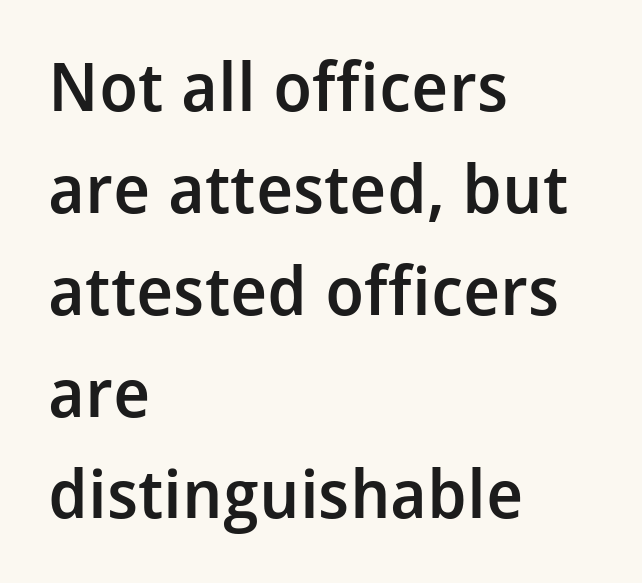
Q: Is the text bold? A: Semi-bold.
Q: Is the text italic (slanted)? A: No, it is upright.
Q: Is the typeface a serif or a sans-serif typeface? A: Sans-serif.
Q: Is the text underlined? A: No.
Q: How is the paragraph aligned? A: Left-aligned.
Q: Is the spacing between letters normal or unusually wide? A: Normal.
Q: Is the spacing between lines tight, normal or loose? A: Normal.
Q: Width (condensed, normal, or wide)? A: Normal.
Q: Stroke contrast? A: Low.
Q: x-height? A: Medium.
Q: Monospaced? A: No.
